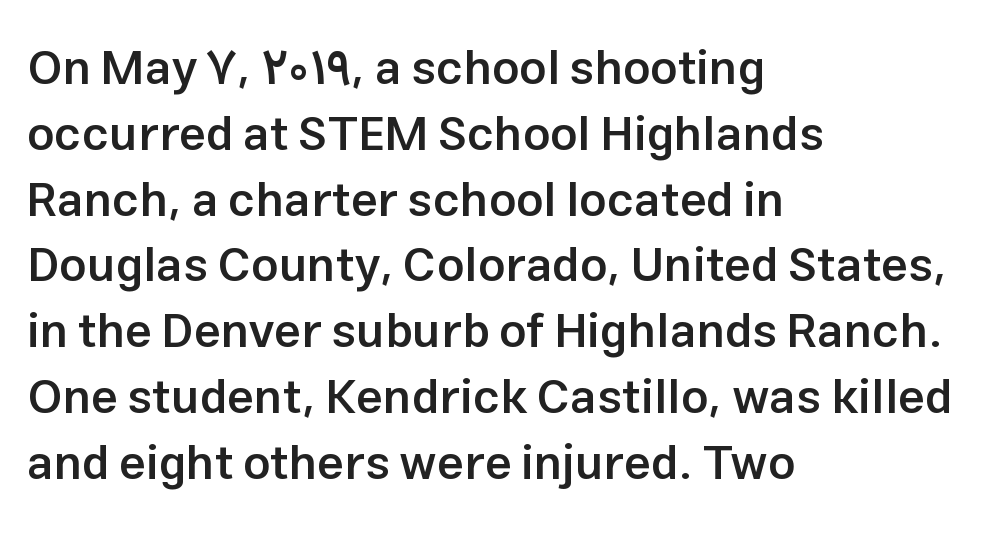
The image shows 48 px semibold sans-serif type, upright; set left-aligned, normal line spacing (1.37x), normal letter spacing, not underlined; low stroke contrast and a medium x-height.
